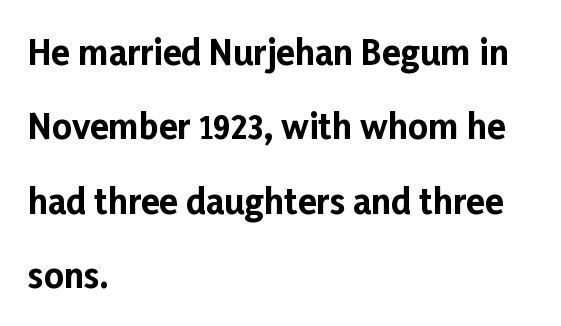
Leftover space on each line is placed entirely after the last word. This is the regular roman posture of the typeface. Are there feet on the stems? There aren't — it's a sans. Note the varied advance widths — an 'i' is clearly narrower than an 'm'.
